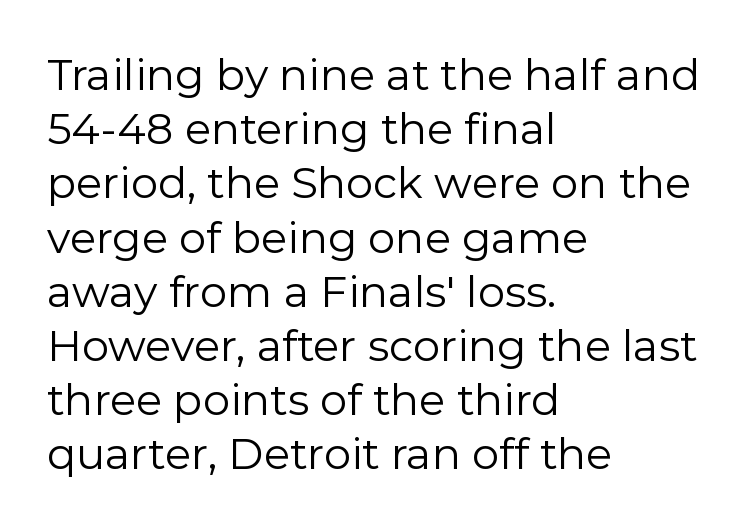
{"serif": "no", "italic": "no", "bold": "no", "weight": "regular", "width": "normal", "stroke_contrast": "low", "x_height": "medium", "monospaced": "no", "underline": "no", "align": "left", "line_spacing": "normal", "line_spacing_ratio": 1.26, "letter_spacing": "normal", "letter_spacing_em": 0.0, "glyph_px": 43}
